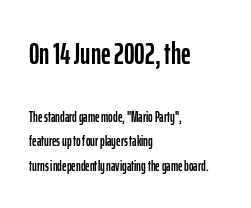
The compositor pushed each line to the left boundary. Here the first block reads like a headline and the second like body copy. Standard letterfit; no display-style spreading of the glyphs. Nobody drew a line under any word here.
